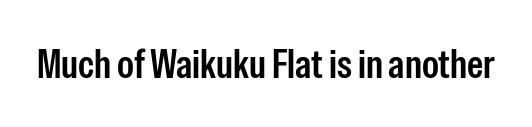
Q: Is the text italic (slanted)? A: No, it is upright.
Q: Is the typeface a serif or a sans-serif typeface? A: Sans-serif.
Q: Is the text underlined? A: No.
Q: Is the spacing between letters normal or unusually wide? A: Normal.
Q: Width (condensed, normal, or wide)? A: Condensed.
Q: Stroke contrast? A: Low.
Q: x-height? A: Medium.
Q: Monospaced? A: No.
